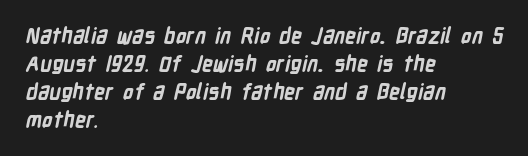
{"bold": "yes", "underline": "no", "align": "left", "line_spacing": "normal", "line_spacing_ratio": 1.33, "letter_spacing": "normal", "letter_spacing_em": 0.0, "glyph_px": 21}
